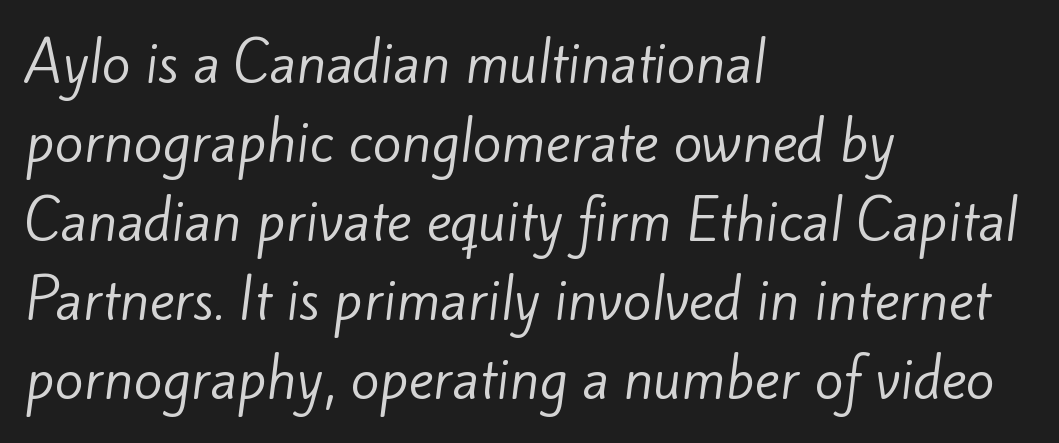
The image shows 53 px regular-weight sans-serif type; set left-aligned, normal line spacing (1.49x), normal letter spacing, not underlined; low stroke contrast and a small x-height.
